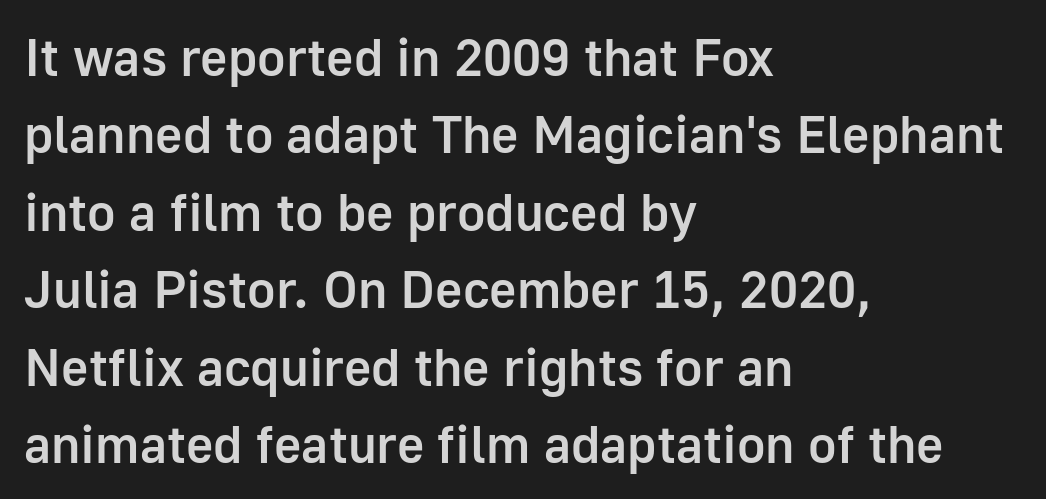
The letters advance in unequal steps, a hallmark of proportional type. The rendering anchors every line to the left-hand side. A typesetter would label this face a sans. Any mark beneath the type? The region is blank.
